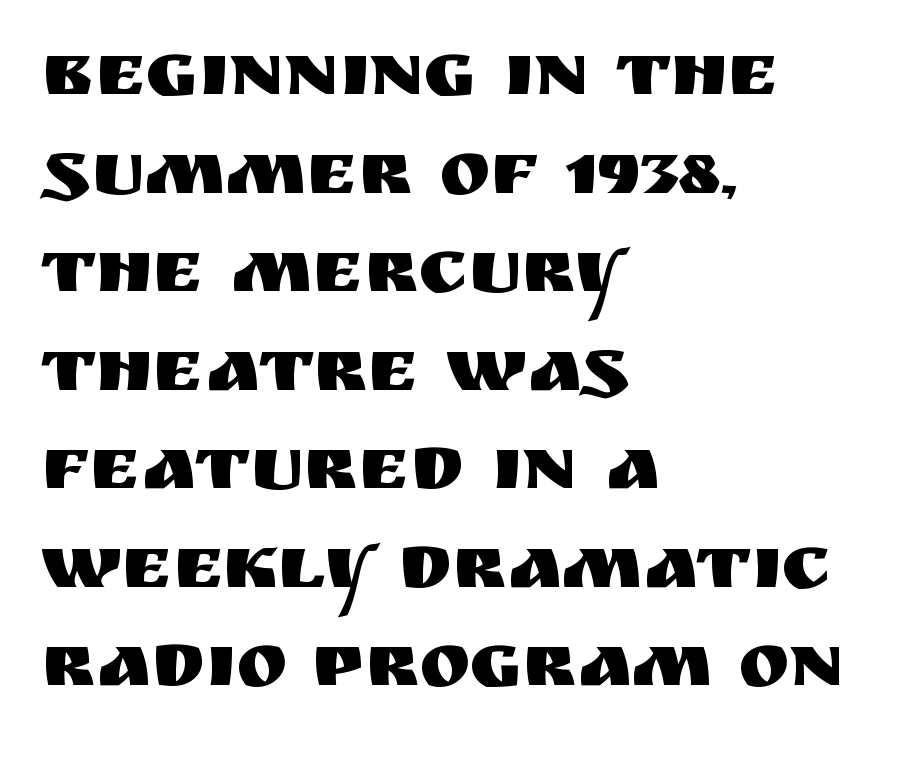
The image shows 77 px sans-serif type, upright; set left-aligned, normal line spacing (1.28x), normal letter spacing, not underlined; medium stroke contrast and a large x-height.
